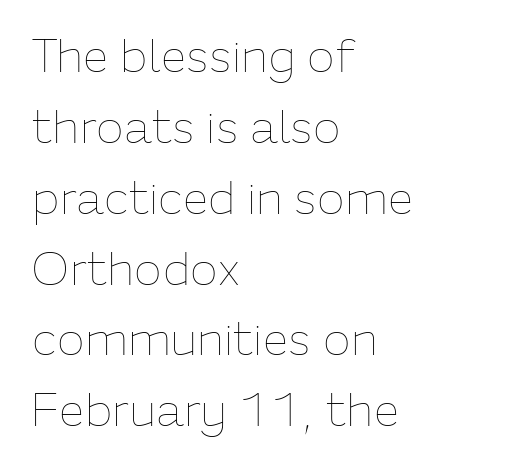
The lines in this sample share a left origin and differ only in where they stop. Honestly, there is no underline to notice here at all. Vertical strokes here are truly vertical. Is the type heavy? It reads as light-to-regular instead. Looks like regular typesetting: each glyph gets only the width it needs. Each word holds together tightly as a unit, with standard inter-letter gaps.
